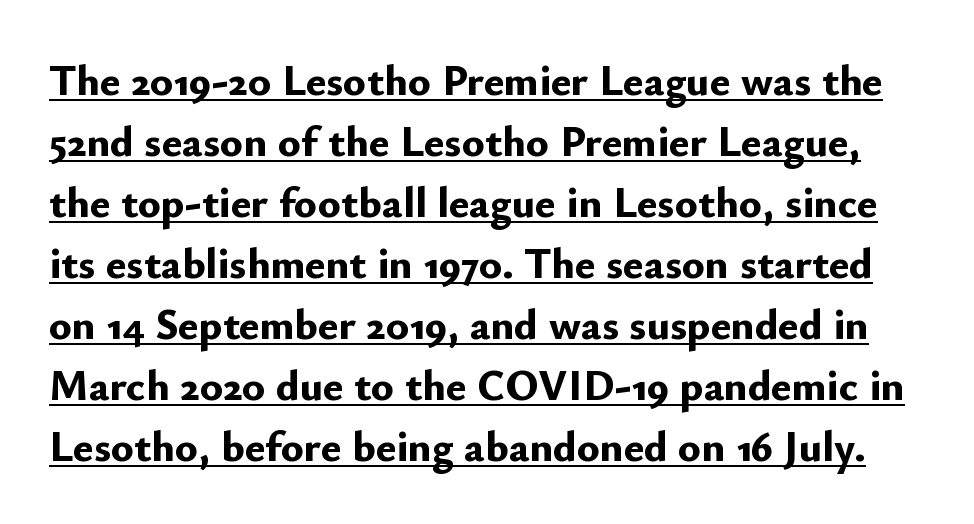
The image shows 43 px bold sans-serif type, upright; set normal line spacing (1.42x), normal letter spacing, underlined; low stroke contrast and a small x-height.
